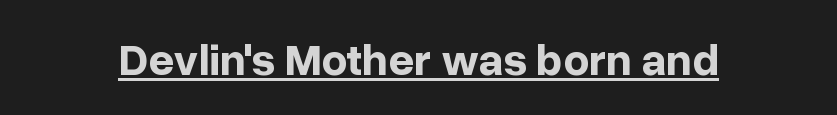
{"serif": "no", "italic": "no", "bold": "yes", "weight": "bold", "width": "normal", "stroke_contrast": "low", "x_height": "medium", "monospaced": "no", "underline": "yes", "letter_spacing": "normal", "letter_spacing_em": 0.0, "glyph_px": 45}
